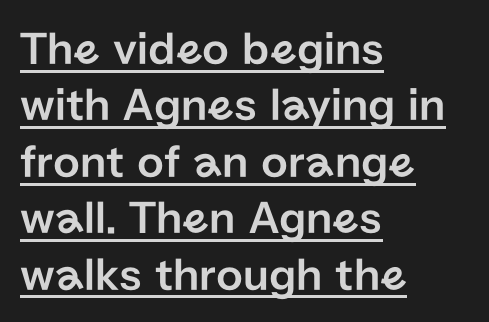
The image shows 47 px sans-serif type, upright; set left-aligned, line spacing 1.2x, normal letter spacing, underlined; low stroke contrast and a medium x-height.
